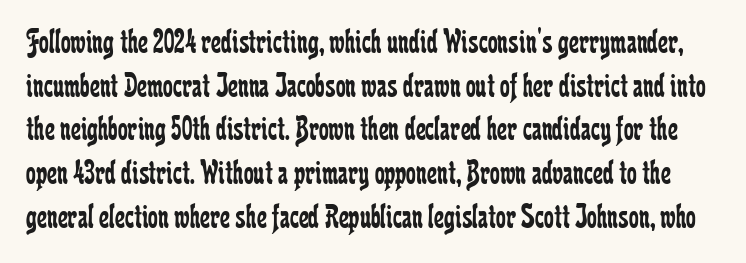
The passage shown is typed in a proportional face where columns would drift. Beneath every word, the page is bare. Stroke mass is kept to a normal reading level or below. These lines were composed using upright roman letters.
